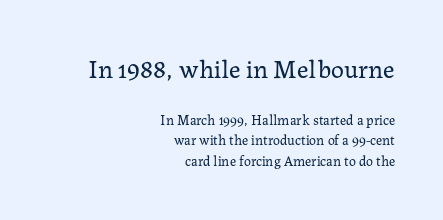
The image shows 26 px text type, upright; set right-aligned, normal line spacing (1.49x), normal letter spacing, not underlined; the first (top) block is 1.86x larger.
